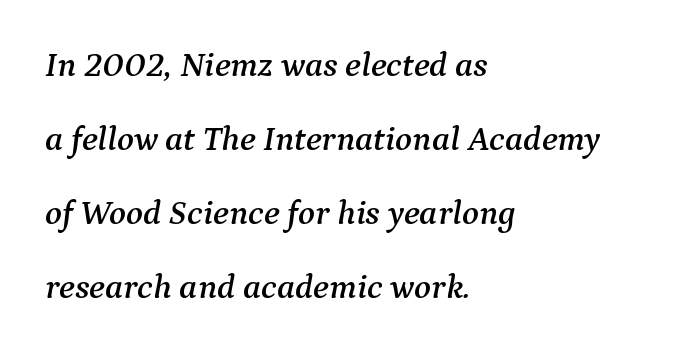
The image shows 35 px serif type, italic (leaning right); set left-aligned, loose line spacing (2.11x), normal letter spacing, not underlined; medium stroke contrast and a medium x-height.
